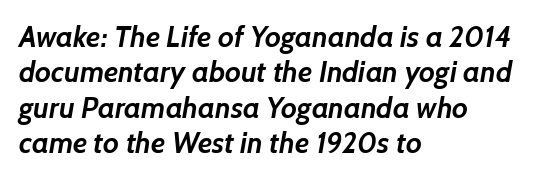
The image shows 29 px semibold sans-serif type; set left-aligned, line spacing 1.22x, normal letter spacing, not underlined; low stroke contrast and a medium x-height.
